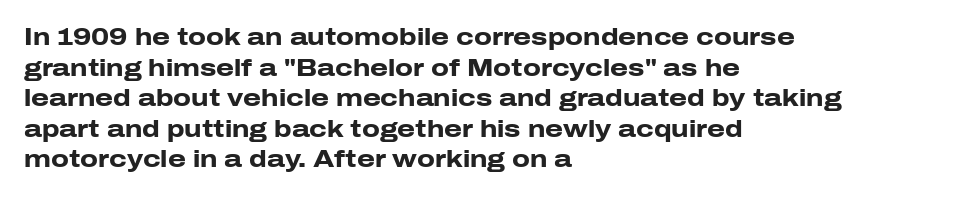
{"italic": "no", "bold": "yes", "underline": "no", "align": "left", "line_spacing": "normal", "line_spacing_ratio": 1.33, "letter_spacing": "normal", "letter_spacing_em": 0.0, "glyph_px": 23}
